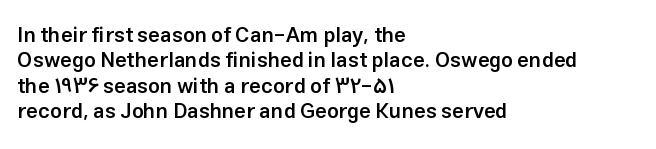
{"italic": "no", "bold": "semi", "underline": "no", "align": "left", "line_spacing_ratio": 1.21, "letter_spacing": "normal", "letter_spacing_em": 0.0, "glyph_px": 21}
